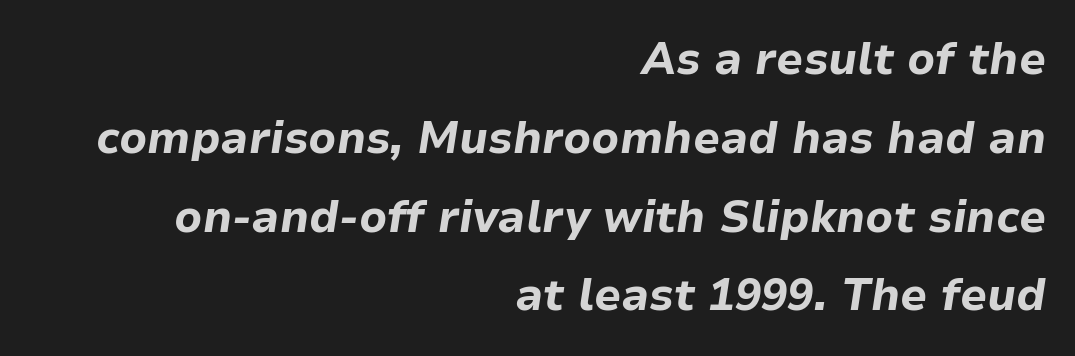
The strip under each line holds only bare page. The rendering uses a bold face; every stroke is thick and dark. Note the varied advance widths — an 'i' is clearly narrower than an 'm'. In terms of posture, this sample is oblique. This sample is right-justified, so line beginnings fall wherever the words allow. Default kerning and tracking; the words read as compact shapes.
